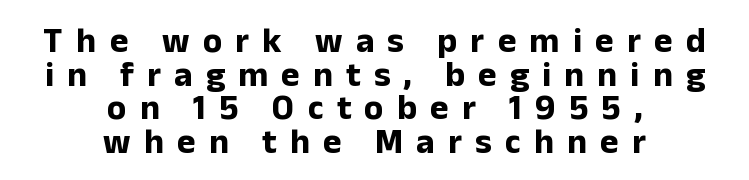
Quick note: interline space is minimal. This is the regular roman posture of the typeface. The whitespace from short lines is split evenly between both sides. Does extra space separate the letters? Yes, quite a lot of it. The letters advance in unequal steps, a hallmark of proportional type.
